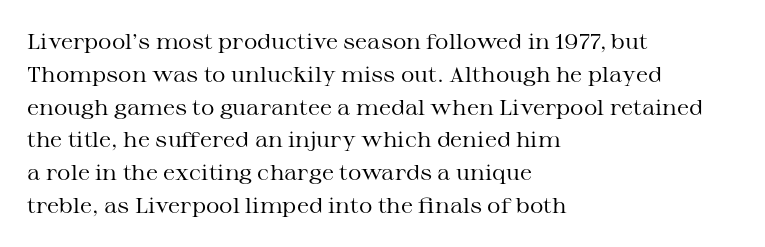
The image shows 21 px text type, upright; set left-aligned, normal line spacing (1.56x), normal letter spacing, not underlined.
